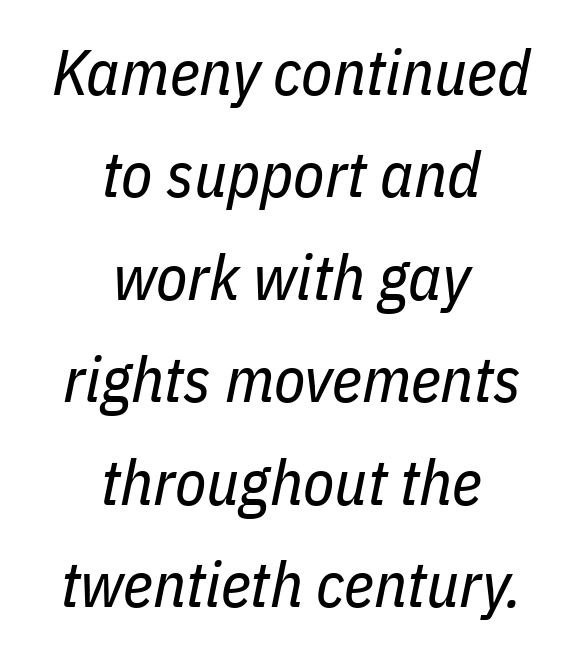
Honestly, the row spacing looks completely unremarkable. Compared with ordinary roman type, these characters are visibly tilted. The words here are not underlined. Leftover space on each line is divided equally before and after the words. Is this a heavy cut? Hardly; it is regular or lighter. Here the glyphs are tracked normally, forming tight word shapes.
